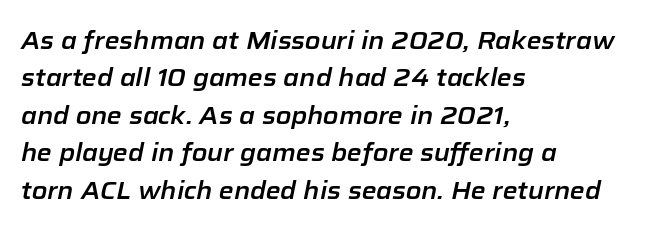
The image shows 24 px text type, italic (leaning right); set left-aligned, normal line spacing (1.56x), normal letter spacing, not underlined.
